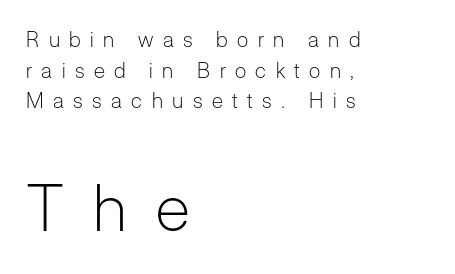
{"serif": "no", "italic": "no", "bold": "no", "weight": "light", "width": "normal", "stroke_contrast": "low", "x_height": "medium", "monospaced": "no", "underline": "no", "align": "left", "line_spacing": "normal", "line_spacing_ratio": 1.46, "letter_spacing": "wide", "letter_spacing_em": 0.45, "larger_block": "second", "size_ratio": 3.05, "glyph_px": 64}
